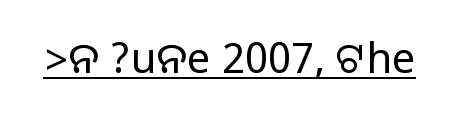
Is this a sans? Yes — the strokes have no serifs. The specimen reads as upright at a glance. Note the varied advance widths — an 'i' is clearly narrower than an 'm'. The string is rendered with underlining switched on. This sample uses plain, unmodified letter spacing.
